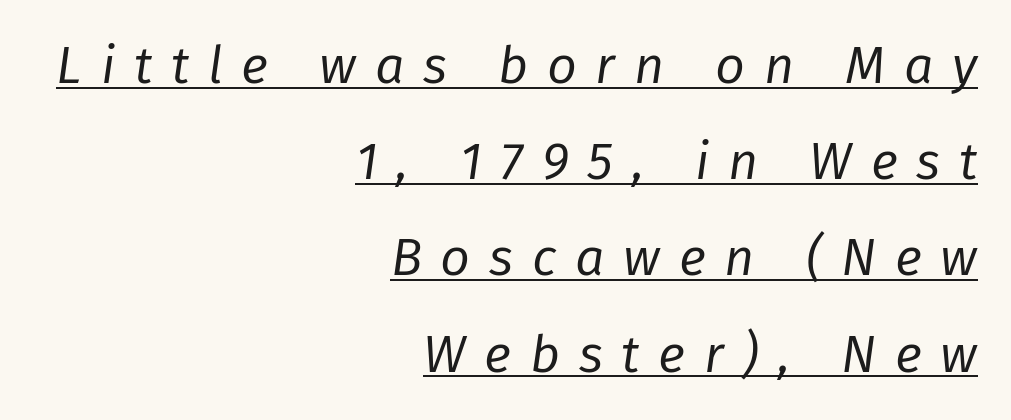
The image shows 52 px regular-weight type, italic (leaning right); set right-aligned, line spacing 1.85x, unusually wide letter spacing (+0.36 em), underlined; low stroke contrast and a medium x-height.
